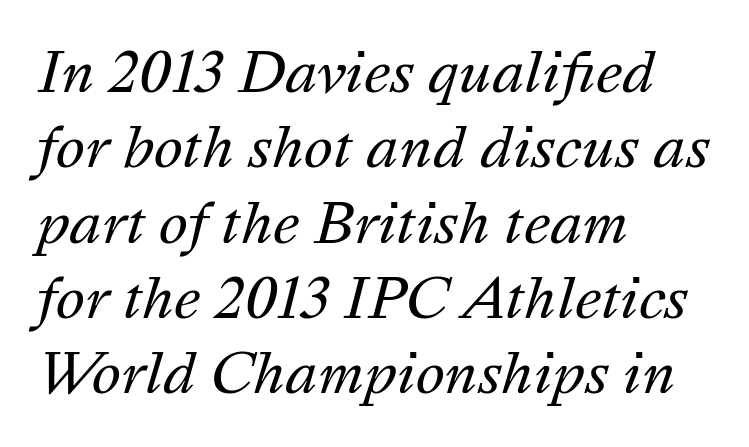
The leading is moderate, giving the passage an even texture. The face used here has a pronounced slope to its letters. No heavy texture on the line: the type isn't bold. The lines in this sample share a left origin and differ only in where they stop.
